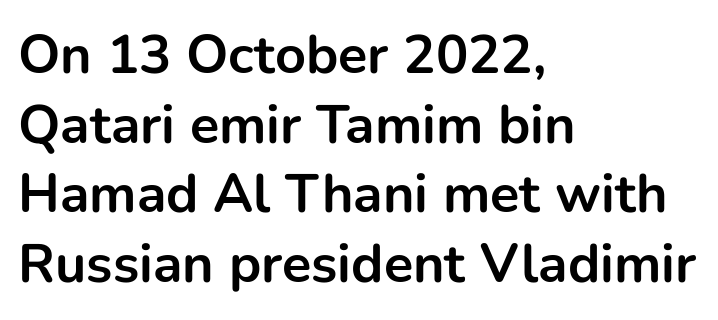
Words float on clear page, feet unadorned. The designer went with a sans here, leaving each stem footless. Summary of weight: heavy, a full bold. Compared with a centered layout, this one pins lines to the left instead.
